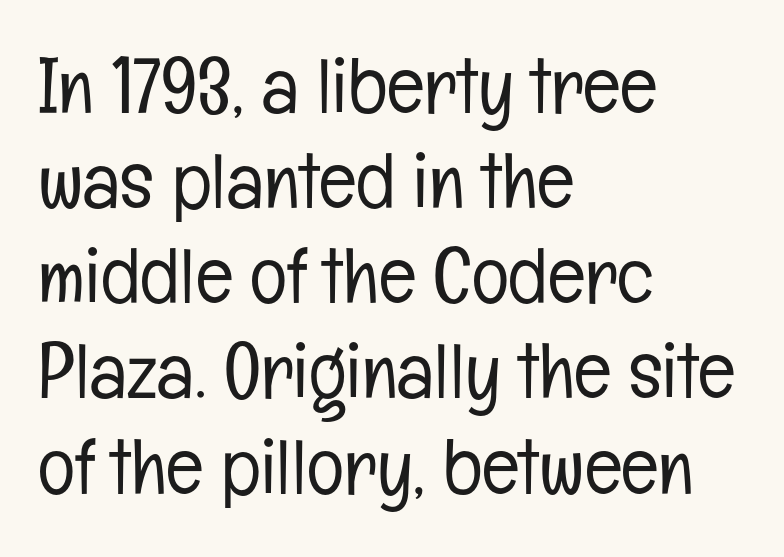
The image shows 78 px light, condensed sans-serif type, upright; set left-aligned, line spacing 1.22x, normal letter spacing, not underlined; low stroke contrast and a medium x-height.
